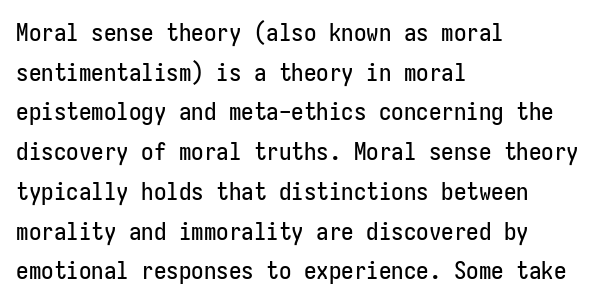
{"italic": "no", "underline": "no", "align": "left", "line_spacing": "normal", "line_spacing_ratio": 1.59, "letter_spacing": "normal", "letter_spacing_em": 0.0, "glyph_px": 25}
